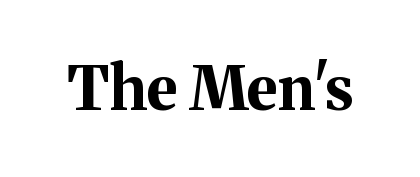
Q: Is the text bold? A: Yes.
Q: Is the text italic (slanted)? A: No, it is upright.
Q: Is the typeface a serif or a sans-serif typeface? A: Serif.
Q: Is the text underlined? A: No.
Q: Is the spacing between letters normal or unusually wide? A: Normal.
Q: Width (condensed, normal, or wide)? A: Normal.
Q: Stroke contrast? A: Medium.
Q: x-height? A: Medium.
Q: Monospaced? A: No.
